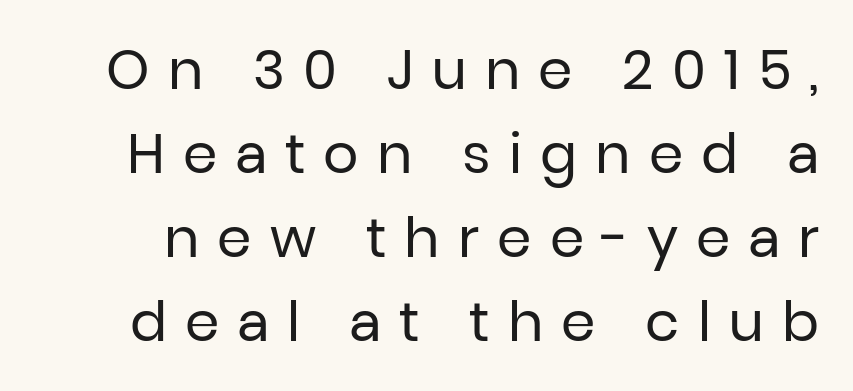
Q: Is the text bold? A: No.
Q: Is the text italic (slanted)? A: No, it is upright.
Q: Is the typeface a serif or a sans-serif typeface? A: Sans-serif.
Q: Is the text underlined? A: No.
Q: Is the spacing between letters normal or unusually wide? A: Unusually wide.
Q: Is the spacing between lines tight, normal or loose? A: Normal.
Q: Width (condensed, normal, or wide)? A: Normal.
Q: Stroke contrast? A: Low.
Q: x-height? A: Medium.
Q: Monospaced? A: No.
